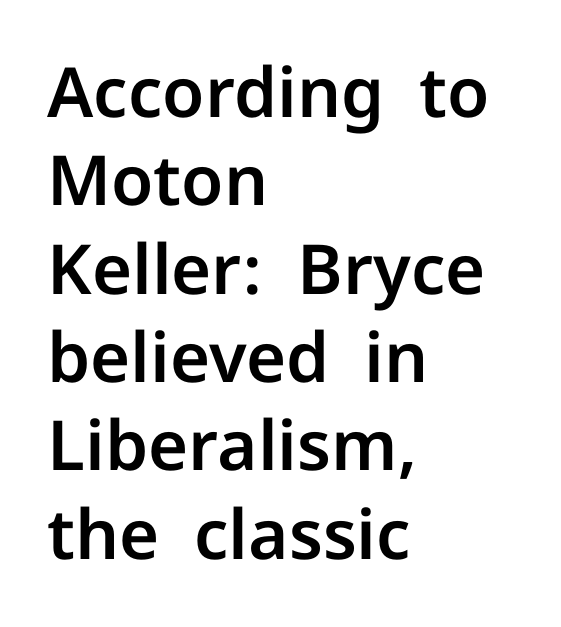
The image shows 69 px sans-serif type, upright; set left-aligned, normal line spacing (1.28x), normal letter spacing, not underlined; low stroke contrast and a medium x-height.
